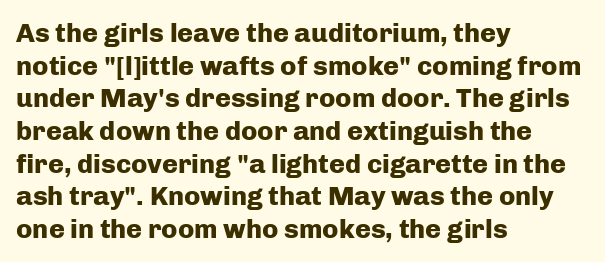
The glyphs are unaccompanied by any horizontal stroke below them. The passage shown is emphatically bold. The lettering holds an erect, upright posture throughout. Here the glyphs are tracked normally, forming tight word shapes.
